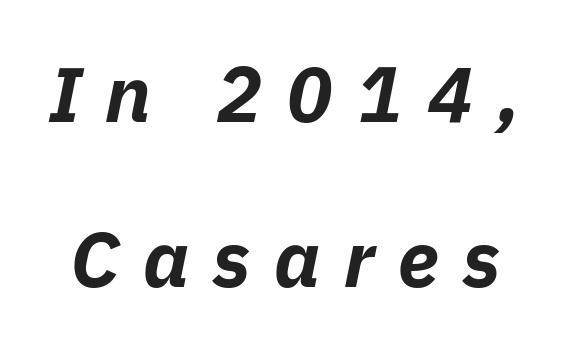
The image shows 78 px bold type, italic (leaning right); set loose line spacing (2.12x), unusually wide letter spacing (+0.3 em), not underlined; low stroke contrast and a medium x-height.
